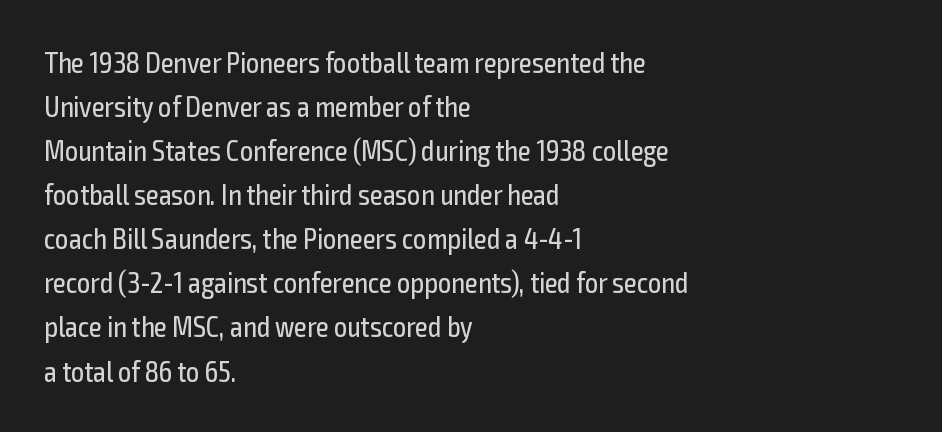
The image shows 29 px regular-weight, condensed sans-serif type, upright; set left-aligned, normal line spacing (1.52x), normal letter spacing, not underlined; a medium x-height.
